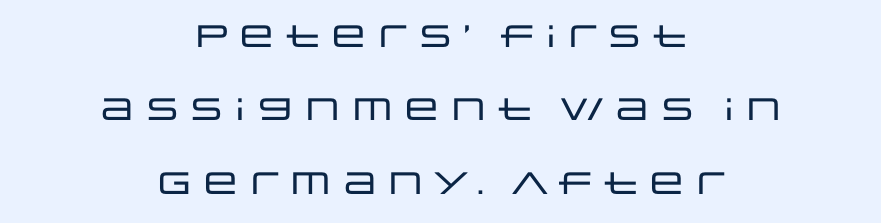
{"serif": "no", "italic": "no", "width": "wide", "stroke_contrast": "low", "x_height": "large", "monospaced": "no", "underline": "no", "align": "center", "line_spacing": "loose", "line_spacing_ratio": 2.37, "letter_spacing": "normal", "letter_spacing_em": 0.0, "glyph_px": 31}
